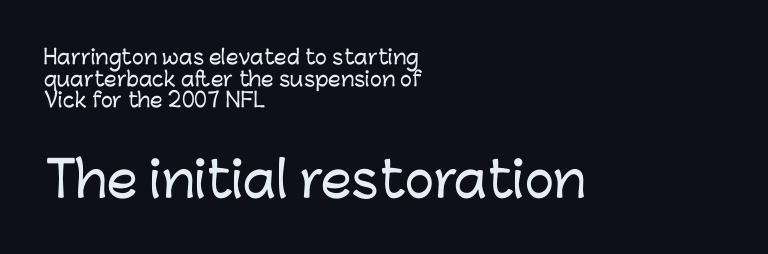
Q: Is the text italic (slanted)? A: No, it is upright.
Q: Is the typeface a serif or a sans-serif typeface? A: Sans-serif.
Q: Is the text underlined? A: No.
Q: How is the paragraph aligned? A: Left-aligned.
Q: Is the spacing between letters normal or unusually wide? A: Normal.
Q: Is the spacing between lines tight, normal or loose? A: Tight.
Q: Which block of text is set in a larger size, the first (top) or the second (bottom)? A: The second (bottom) one.
Q: Width (condensed, normal, or wide)? A: Normal.
Q: Stroke contrast? A: Low.
Q: x-height? A: Medium.
Q: Monospaced? A: No.
